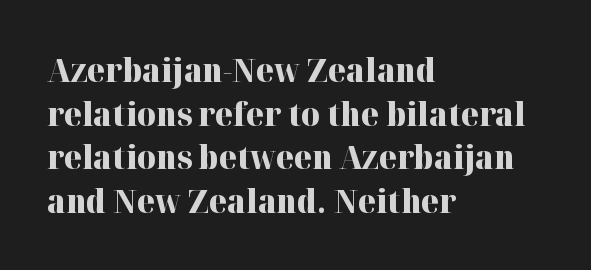
Q: Is the text bold? A: Yes.
Q: Is the text italic (slanted)? A: No, it is upright.
Q: Is the typeface a serif or a sans-serif typeface? A: Serif.
Q: Is the text underlined? A: No.
Q: How is the paragraph aligned? A: Left-aligned.
Q: Is the spacing between letters normal or unusually wide? A: Normal.
Q: Is the spacing between lines tight, normal or loose? A: Normal.
Q: Width (condensed, normal, or wide)? A: Normal.
Q: Stroke contrast? A: High.
Q: x-height? A: Medium.
Q: Monospaced? A: No.
